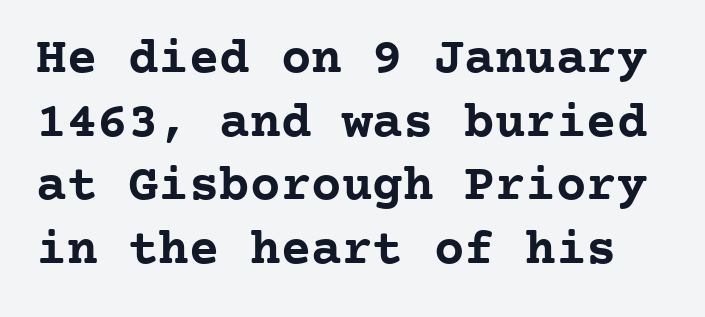
Anything drawn beneath the words? Only blank space. Do the characters align in a grid? Yes, the font is monospaced. Notice how the stems are strictly vertical — no italics here. The space between consecutive lines is moderate. What kind of face is this? One with serifs. These lines keep a tight, regular rhythm from letter to letter.
